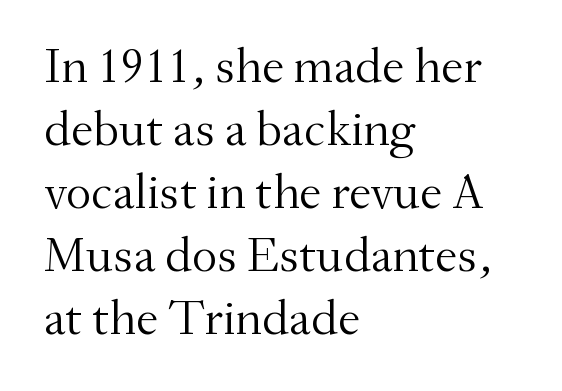
Q: Is the text bold? A: No.
Q: Is the text italic (slanted)? A: No, it is upright.
Q: Is the typeface a serif or a sans-serif typeface? A: Serif.
Q: Is the text underlined? A: No.
Q: How is the paragraph aligned? A: Left-aligned.
Q: Is the spacing between letters normal or unusually wide? A: Normal.
Q: Is the spacing between lines tight, normal or loose? A: Normal.
Q: Width (condensed, normal, or wide)? A: Normal.
Q: Stroke contrast? A: Medium.
Q: x-height? A: Small.
Q: Monospaced? A: No.
